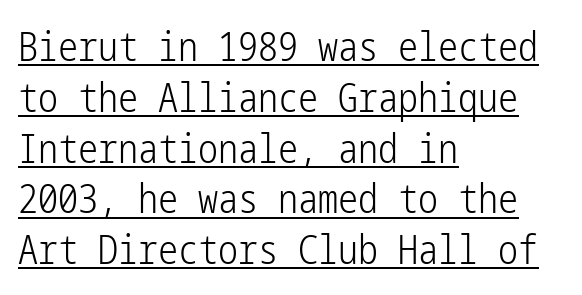
Q: Is the text bold? A: No.
Q: Is the text italic (slanted)? A: No, it is upright.
Q: Is the typeface a serif or a sans-serif typeface? A: Sans-serif.
Q: Is the text underlined? A: Yes.
Q: How is the paragraph aligned? A: Left-aligned.
Q: Is the spacing between letters normal or unusually wide? A: Normal.
Q: Is the spacing between lines tight, normal or loose? A: Normal.
Q: Width (condensed, normal, or wide)? A: Condensed.
Q: Stroke contrast? A: Low.
Q: x-height? A: Medium.
